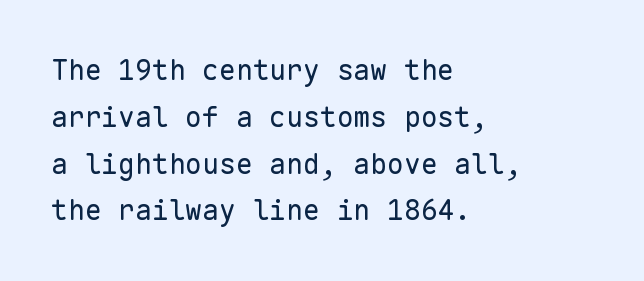
The image shows 28 px regular-weight sans-serif type, upright, monospaced; set left-aligned, normal line spacing (1.67x), normal letter spacing, not underlined; low stroke contrast and a medium x-height.
